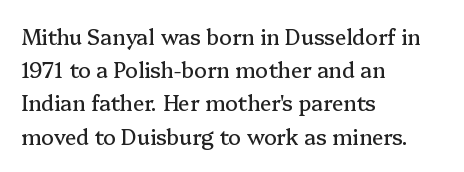
The tracking reads as untouched default to a designer's eye. Anything drawn beneath the words? Only blank space. Leading: standard. The lettering holds an erect, upright posture throughout.
